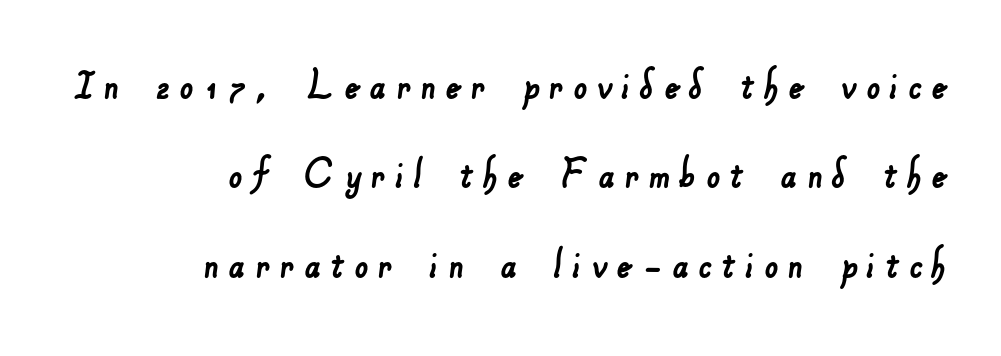
The image shows 48 px sans-serif type; set right-aligned, line spacing 1.86x, unusually wide letter spacing (+0.2 em), not underlined; low stroke contrast and a small x-height.
